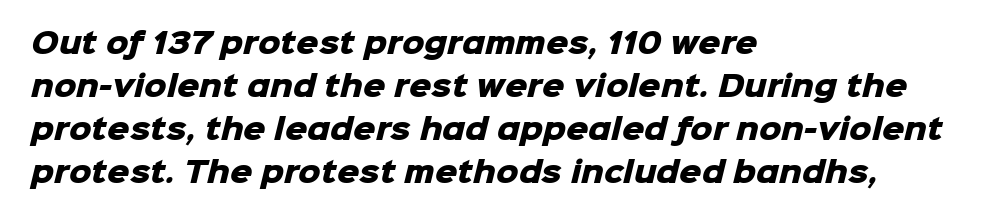
The image shows 28 px heavy sans-serif type; set left-aligned, normal line spacing (1.53x), normal letter spacing, not underlined; low stroke contrast and a medium x-height.
